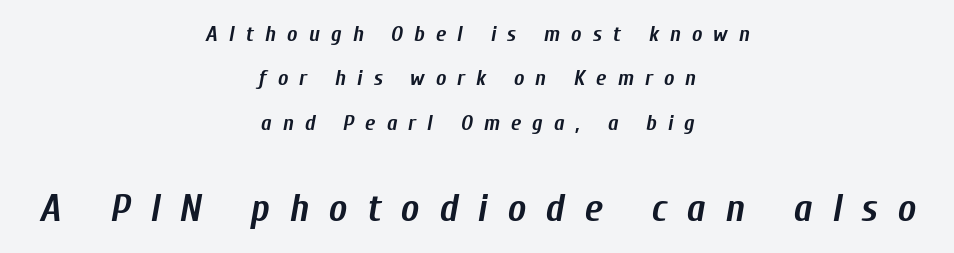
Q: Is the text bold? A: Yes.
Q: Is the text italic (slanted)? A: Yes, it leans right by about 10 degrees.
Q: Is the text underlined? A: No.
Q: How is the paragraph aligned? A: Centered.
Q: Is the spacing between letters normal or unusually wide? A: Unusually wide.
Q: Is the spacing between lines tight, normal or loose? A: Loose.
Q: Which block of text is set in a larger size, the first (top) or the second (bottom)? A: The second (bottom) one.
Q: Width (condensed, normal, or wide)? A: Condensed.
Q: Stroke contrast? A: Low.
Q: x-height? A: Medium.
Q: Monospaced? A: No.
